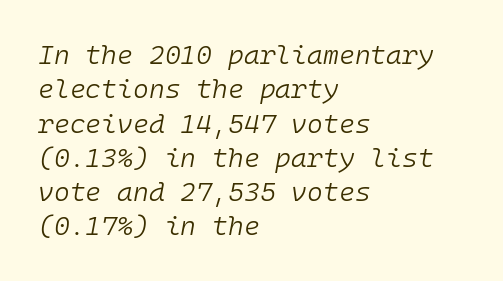
{"italic": "yes", "lean": "right", "slant_degrees": 10, "bold": "no", "underline": "no", "align": "left", "line_spacing": "normal", "line_spacing_ratio": 1.27, "letter_spacing": "normal", "letter_spacing_em": 0.0, "glyph_px": 27}
